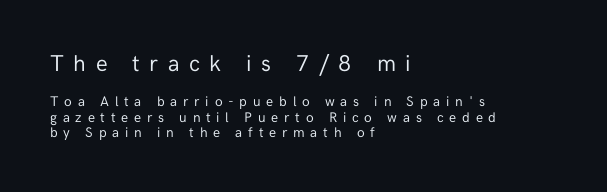
The image shows 23 px text type, upright; set left-aligned, tight line spacing (1.09x), unusually wide letter spacing (+0.41 em), not underlined; the first (top) block is 1.64x larger.
